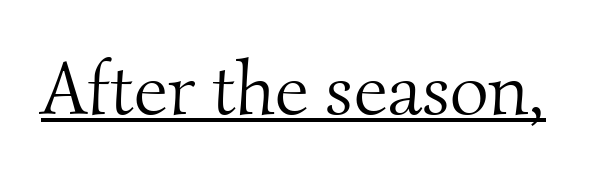
Q: Is the text bold? A: No.
Q: Is the typeface a serif or a sans-serif typeface? A: Serif.
Q: Is the text underlined? A: Yes.
Q: Is the spacing between letters normal or unusually wide? A: Normal.
Q: Width (condensed, normal, or wide)? A: Normal.
Q: Stroke contrast? A: Medium.
Q: x-height? A: Small.
Q: Monospaced? A: No.
